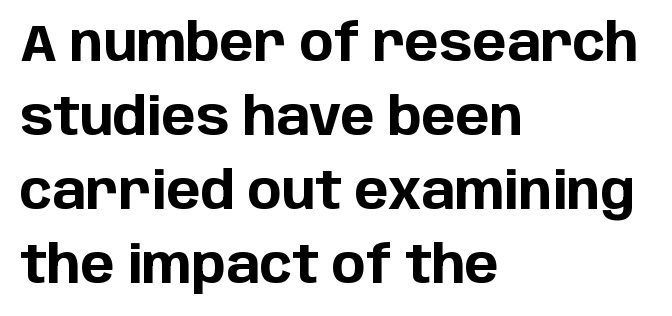
Q: Is the text bold? A: Yes.
Q: Is the text italic (slanted)? A: No, it is upright.
Q: Is the typeface a serif or a sans-serif typeface? A: Sans-serif.
Q: Is the text underlined? A: No.
Q: How is the paragraph aligned? A: Left-aligned.
Q: Is the spacing between letters normal or unusually wide? A: Normal.
Q: Is the spacing between lines tight, normal or loose? A: Normal.
Q: Width (condensed, normal, or wide)? A: Normal.
Q: Stroke contrast? A: Low.
Q: x-height? A: Large.
Q: Monospaced? A: No.
